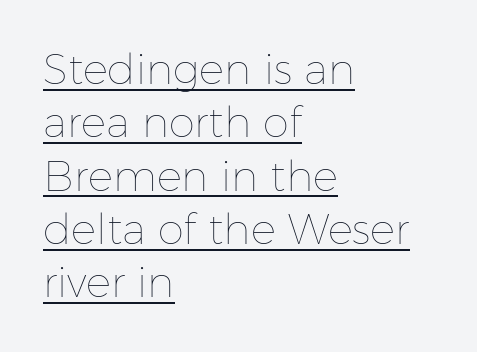
Q: Is the text bold? A: No.
Q: Is the text italic (slanted)? A: No, it is upright.
Q: Is the text underlined? A: Yes.
Q: How is the paragraph aligned? A: Left-aligned.
Q: Is the spacing between letters normal or unusually wide? A: Normal.
Q: Is the spacing between lines tight, normal or loose? A: Normal.
Q: Width (condensed, normal, or wide)? A: Normal.
Q: Stroke contrast? A: Low.
Q: x-height? A: Medium.
Q: Monospaced? A: No.
